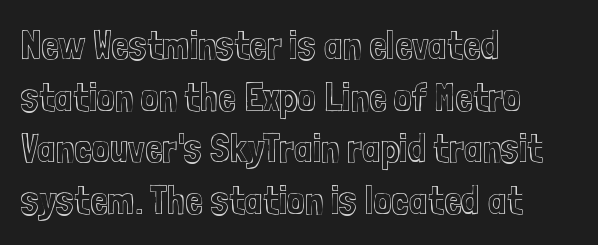
The image shows 40 px condensed type, upright; set left-aligned, normal line spacing (1.29x), normal letter spacing, not underlined; a medium x-height.
